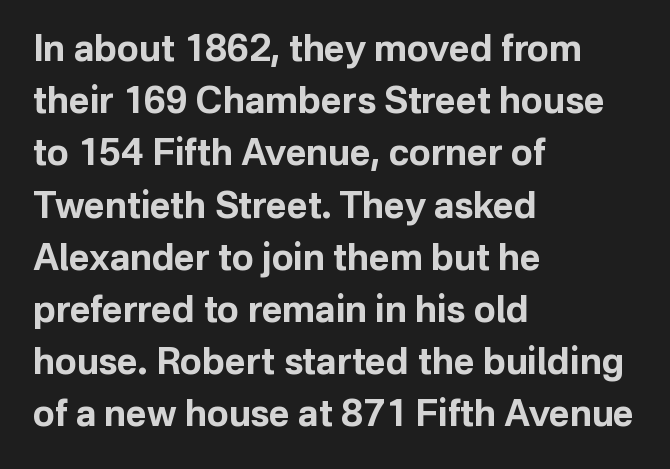
Does the weight exceed regular? Yes, all the way to bold. You could not count columns in this text — the font is proportionally spaced. A roman cut, with each character standing at attention. In terms of letterform style, serifs are entirely absent. A classic flush-left, rag-right setting is used for this passage. Underlining? Definitely not there.
